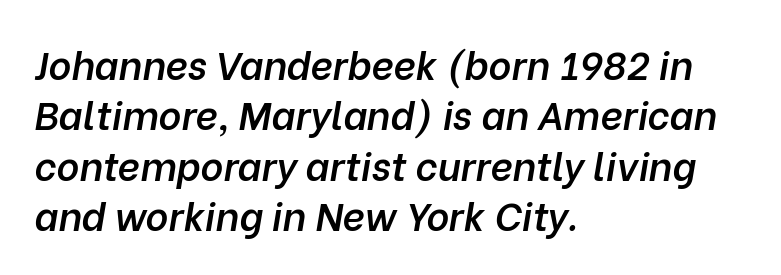
The block of text has a typical density, with ordinary space between rows. The string is rendered with underlining switched off. Proportional: the letters do not fall into vertical columns. Caption: semibold face, moderately heavy strokes. Horizontally, the lines are justified to the leading edge only.
